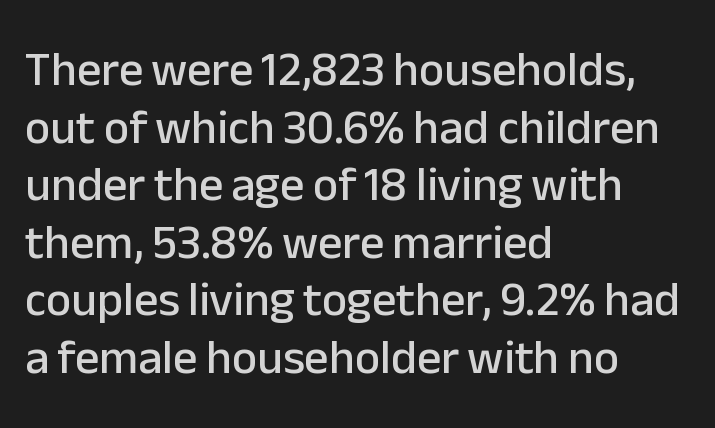
Stroke terminals: plain, sans-serif. This sample has the flowing, uneven cadence of proportional lettering. This is the regular roman posture of the typeface. How are the letters spaced? Ordinarily, with no added tracking.
